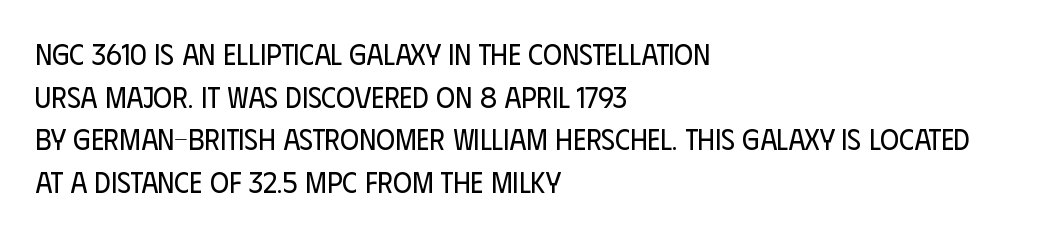
{"serif": "no", "italic": "no", "bold": "no", "weight": "regular", "width": "condensed", "stroke_contrast": "low", "x_height": "large", "monospaced": "no", "underline": "no", "align": "left", "line_spacing": "normal", "line_spacing_ratio": 1.47, "letter_spacing": "normal", "letter_spacing_em": 0.0, "glyph_px": 29}
